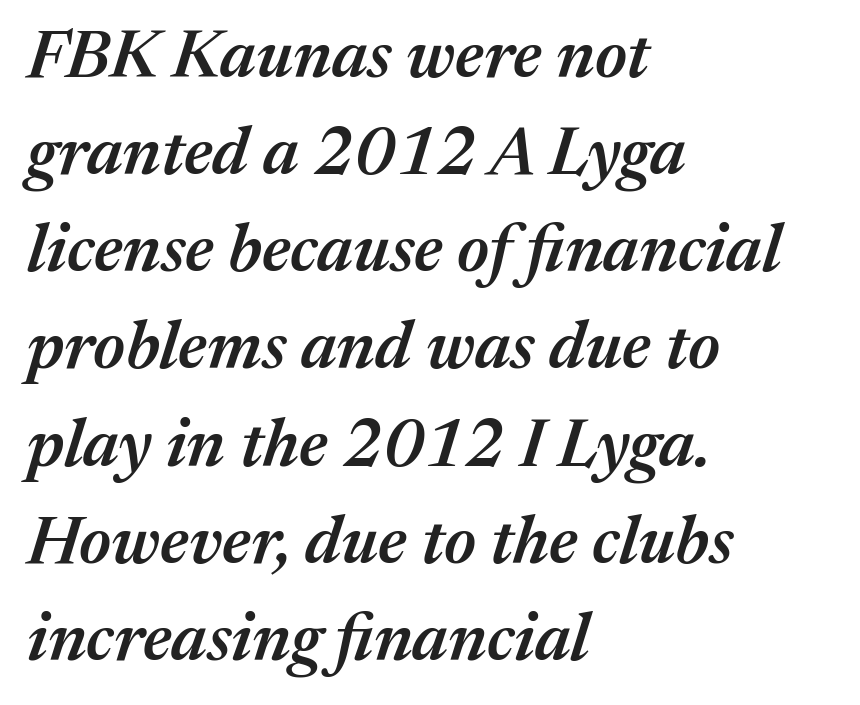
The image shows 67 px semibold type, italic (leaning right); set left-aligned, normal line spacing (1.45x), normal letter spacing, not underlined; medium stroke contrast and a medium x-height.
